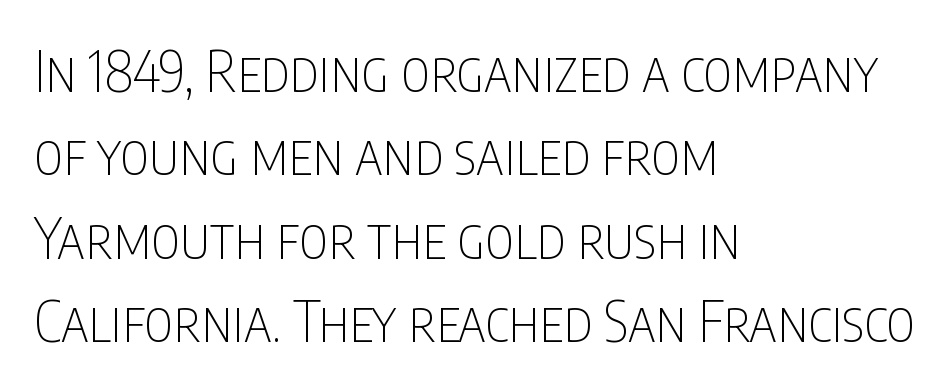
Q: Is the text bold? A: No.
Q: Is the text italic (slanted)? A: No, it is upright.
Q: Is the typeface a serif or a sans-serif typeface? A: Sans-serif.
Q: Is the text underlined? A: No.
Q: How is the paragraph aligned? A: Left-aligned.
Q: Is the spacing between letters normal or unusually wide? A: Normal.
Q: Is the spacing between lines tight, normal or loose? A: Normal.
Q: Width (condensed, normal, or wide)? A: Condensed.
Q: Stroke contrast? A: Low.
Q: x-height? A: Large.
Q: Monospaced? A: No.
